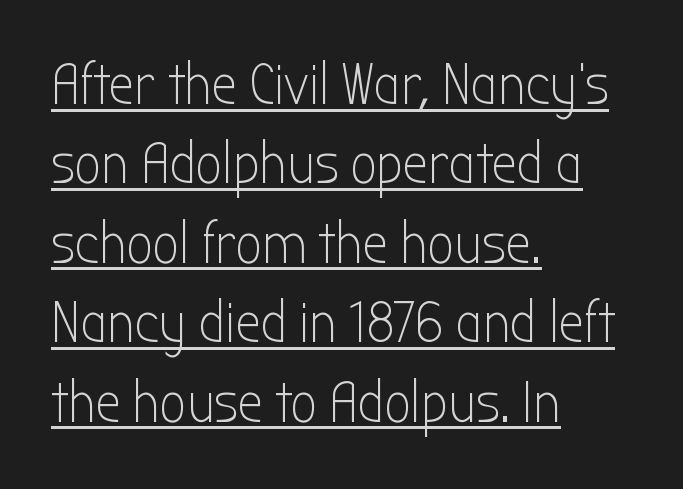
{"serif": "no", "italic": "no", "bold": "no", "weight": "light", "width": "condensed", "stroke_contrast": "low", "x_height": "medium", "monospaced": "no", "underline": "yes", "align": "left", "line_spacing": "normal", "line_spacing_ratio": 1.37, "letter_spacing": "normal", "letter_spacing_em": 0.0, "glyph_px": 58}
